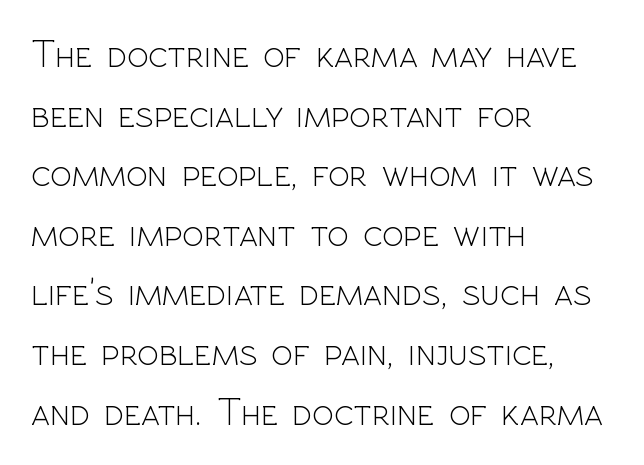
The line-height multiplier appears to be the usual default. A student would call this left alignment; a typographer would say flush left, rag right. The weight would be labelled regular, book, light, or lighter still. Is this a sans? Yes — the strokes have no serifs. Nobody touched the tracking dial on this one. The letters stand straight up with perfectly vertical stems.
